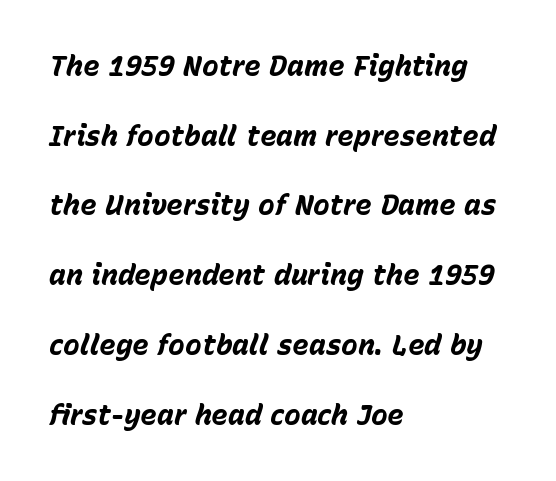
Each word holds together tightly as a unit, with standard inter-letter gaps. Quick note: italic. The space beneath each line is pristine and unruled. Chunky letters — that's bold for sure.
